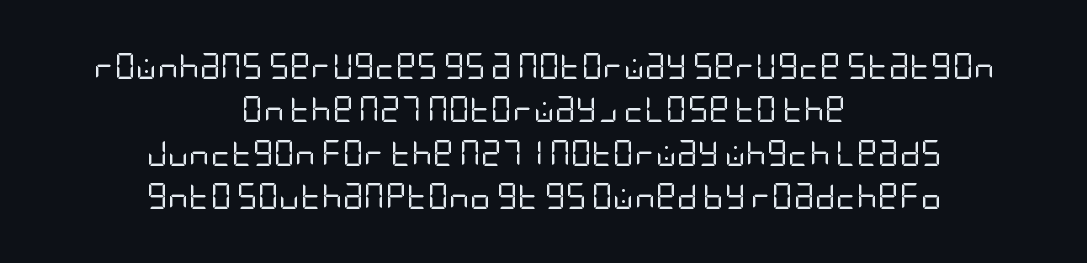
Q: Is the text bold? A: No.
Q: Is the text italic (slanted)? A: No, it is upright.
Q: Is the text underlined? A: No.
Q: How is the paragraph aligned? A: Centered.
Q: Is the spacing between letters normal or unusually wide? A: Normal.
Q: Is the spacing between lines tight, normal or loose? A: Normal.
